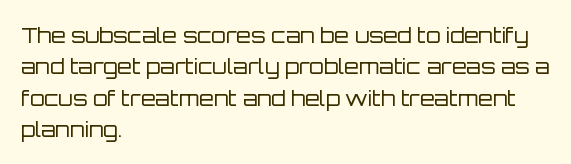
The image shows 21 px text type, upright; set left-aligned, normal line spacing (1.49x), normal letter spacing, not underlined.
